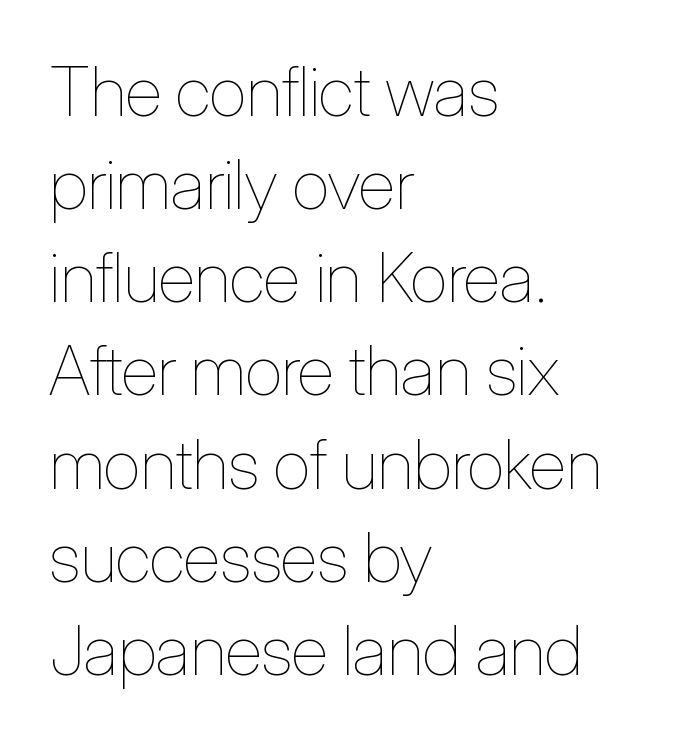
{"italic": "no", "bold": "no", "weight": "thin", "width": "condensed", "stroke_contrast": "low", "x_height": "medium", "monospaced": "no", "underline": "no", "align": "left", "line_spacing": "normal", "line_spacing_ratio": 1.35, "letter_spacing": "normal", "letter_spacing_em": 0.0, "glyph_px": 69}
